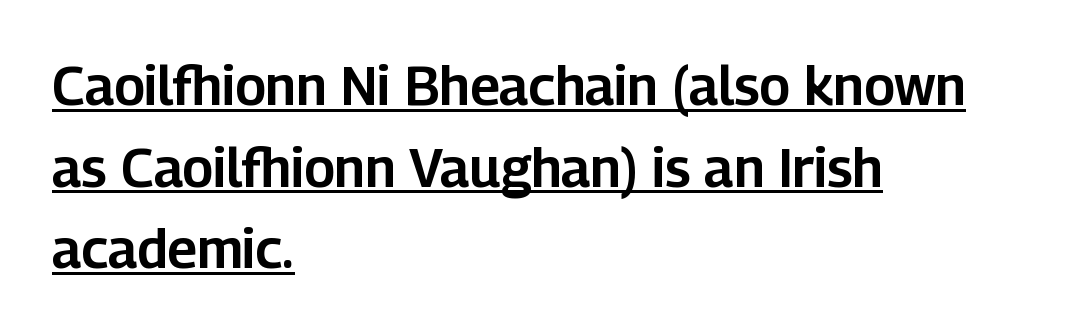
Q: Is the text italic (slanted)? A: No, it is upright.
Q: Is the typeface a serif or a sans-serif typeface? A: Sans-serif.
Q: Is the text underlined? A: Yes.
Q: How is the paragraph aligned? A: Left-aligned.
Q: Is the spacing between letters normal or unusually wide? A: Normal.
Q: Is the spacing between lines tight, normal or loose? A: Normal.
Q: Width (condensed, normal, or wide)? A: Normal.
Q: Stroke contrast? A: Low.
Q: x-height? A: Medium.
Q: Monospaced? A: No.
